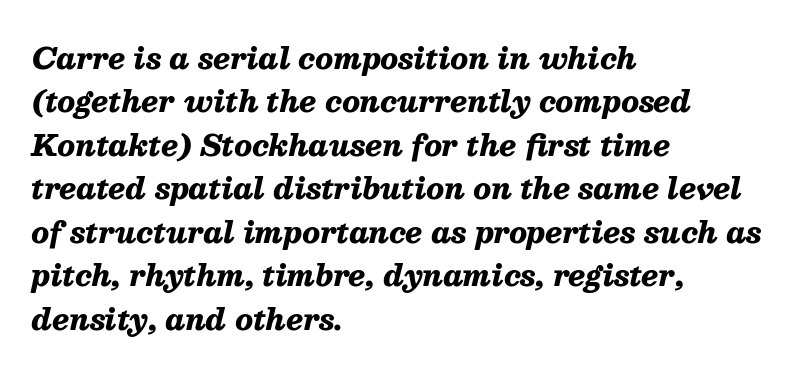
{"italic": "yes", "lean": "right", "slant_degrees": 13, "bold": "yes", "weight": "heavy", "width": "normal", "stroke_contrast": "medium", "x_height": "medium", "monospaced": "no", "underline": "no", "align": "left", "line_spacing": "normal", "line_spacing_ratio": 1.5, "letter_spacing": "normal", "letter_spacing_em": 0.0, "glyph_px": 29}
